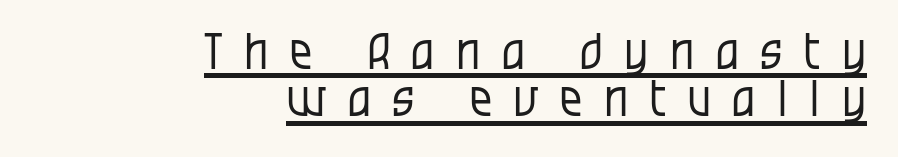
{"serif": "no", "italic": "no", "bold": "no", "weight": "regular", "width": "condensed", "stroke_contrast": "low", "x_height": "large", "monospaced": "no", "underline": "yes", "align": "right", "line_spacing": "tight", "line_spacing_ratio": 0.95, "letter_spacing": "wide", "letter_spacing_em": 0.43, "glyph_px": 50}
